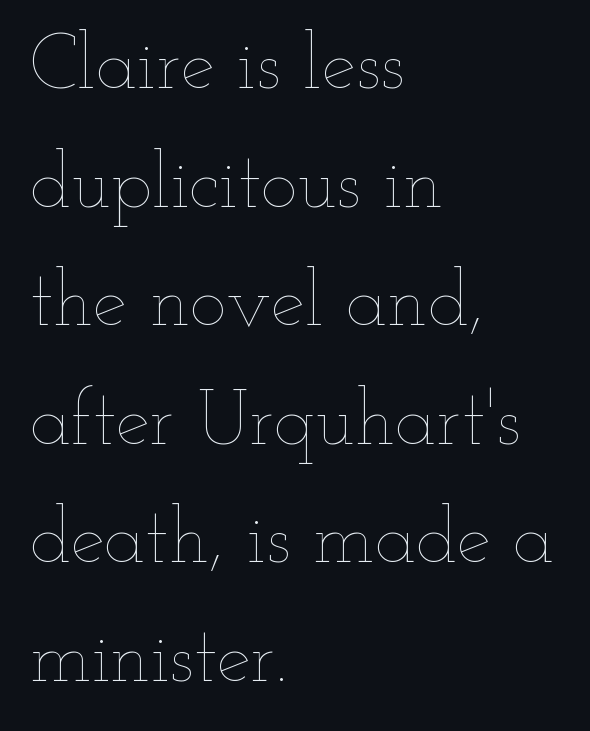
The image shows 77 px thin, wide type, upright; set left-aligned, normal line spacing (1.54x), normal letter spacing, not underlined; low stroke contrast and a small x-height.
